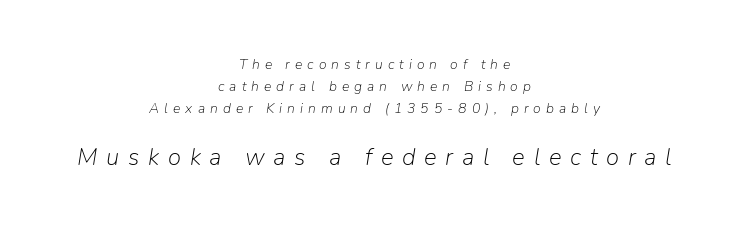
Which margin do the lines hug? Neither — every line sits in the middle. Lines of text with bare space underneath. The following chunk of copy outweighs the initial chunk in type size. Honestly, the row spacing looks completely unremarkable. Compared with a typical body face, this is equally light or lighter still.
